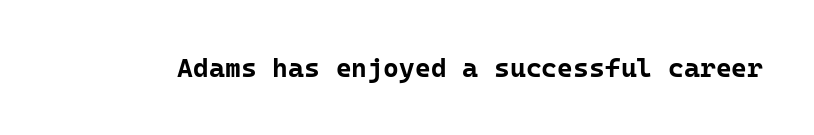
{"italic": "no", "bold": "yes", "underline": "no", "letter_spacing": "normal", "letter_spacing_em": 0.0, "glyph_px": 27}
